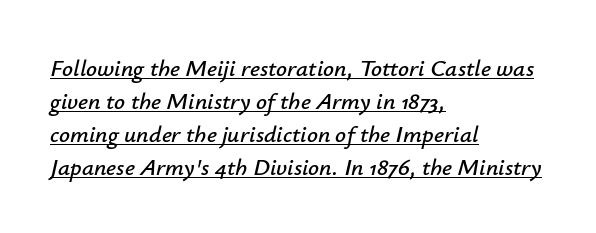
{"italic": "yes", "lean": "right", "slant_degrees": 12, "underline": "yes", "align": "left", "line_spacing": "normal", "line_spacing_ratio": 1.38, "letter_spacing": "normal", "letter_spacing_em": 0.0, "glyph_px": 24}
